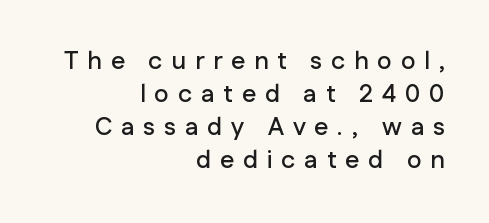
Q: Is the text italic (slanted)? A: No, it is upright.
Q: Is the text underlined? A: No.
Q: How is the paragraph aligned? A: Right-aligned.
Q: Is the spacing between letters normal or unusually wide? A: Unusually wide.
Q: Is the spacing between lines tight, normal or loose? A: Normal.
